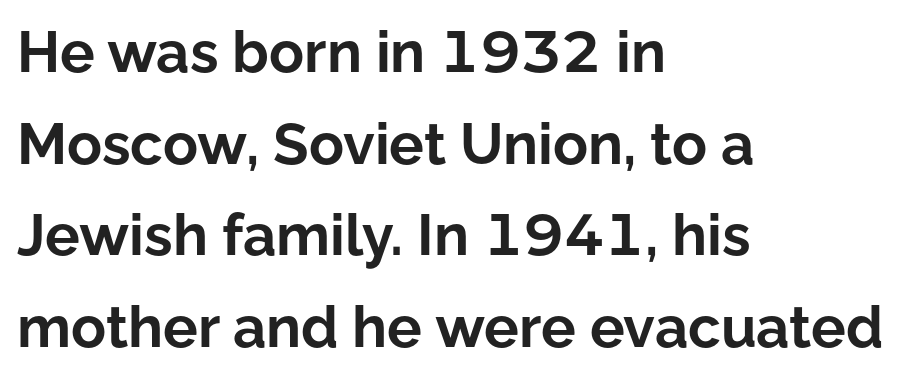
Q: Is the text bold? A: Yes.
Q: Is the text italic (slanted)? A: No, it is upright.
Q: Is the typeface a serif or a sans-serif typeface? A: Sans-serif.
Q: Is the text underlined? A: No.
Q: How is the paragraph aligned? A: Left-aligned.
Q: Is the spacing between letters normal or unusually wide? A: Normal.
Q: Is the spacing between lines tight, normal or loose? A: Normal.
Q: Width (condensed, normal, or wide)? A: Normal.
Q: Stroke contrast? A: Low.
Q: x-height? A: Medium.
Q: Monospaced? A: No.
